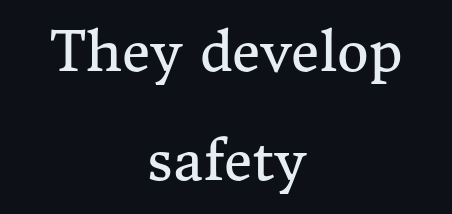
Q: Is the text bold? A: No.
Q: Is the text italic (slanted)? A: No, it is upright.
Q: Is the typeface a serif or a sans-serif typeface? A: Serif.
Q: Is the text underlined? A: No.
Q: How is the paragraph aligned? A: Centered.
Q: Is the spacing between letters normal or unusually wide? A: Normal.
Q: Is the spacing between lines tight, normal or loose? A: Loose.
Q: Width (condensed, normal, or wide)? A: Normal.
Q: Stroke contrast? A: Medium.
Q: x-height? A: Medium.
Q: Monospaced? A: No.
